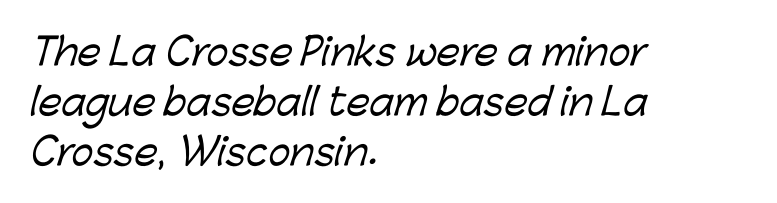
{"serif": "no", "width": "normal", "stroke_contrast": "low", "x_height": "medium", "monospaced": "no", "underline": "no", "align": "left", "line_spacing": "normal", "line_spacing_ratio": 1.35, "letter_spacing": "normal", "letter_spacing_em": 0.0, "glyph_px": 37}
